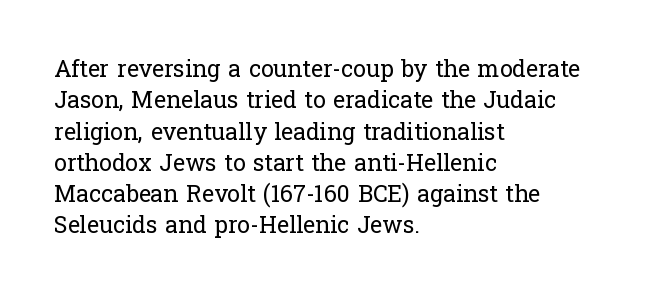
Q: Is the text bold? A: No.
Q: Is the text italic (slanted)? A: No, it is upright.
Q: Is the text underlined? A: No.
Q: How is the paragraph aligned? A: Left-aligned.
Q: Is the spacing between letters normal or unusually wide? A: Normal.
Q: Is the spacing between lines tight, normal or loose? A: Normal.
